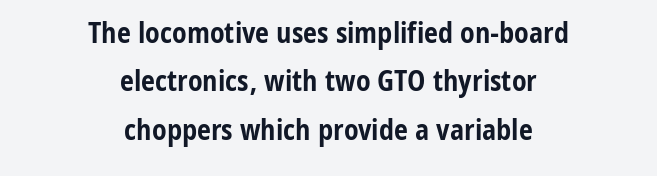
Quick note: underline off. The face used here has the dense, thick strokes of a bold. The axis of the letterforms is exactly vertical. Caption: multi-line text, centered on the measure. How are the letters spaced? Ordinarily, with no added tracking.
